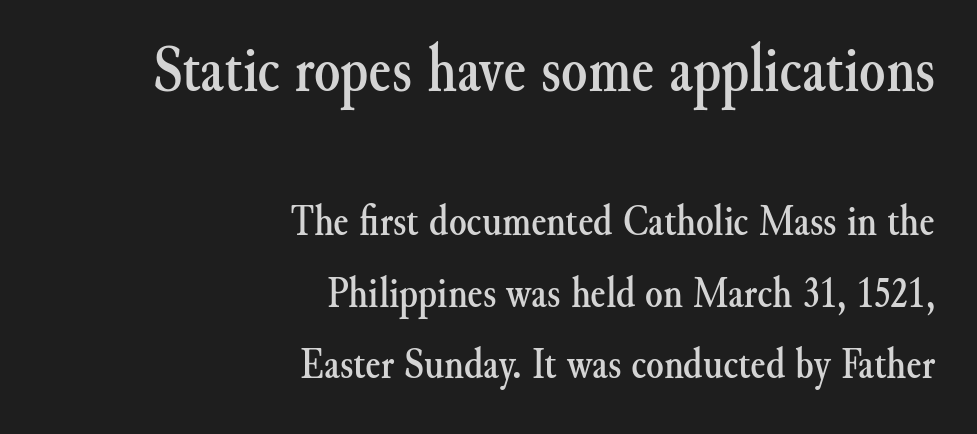
The image shows 67 px serif type, upright; set right-aligned, normal line spacing (1.59x), normal letter spacing, not underlined; the first (top) block is 1.49x larger; medium stroke contrast and a small x-height.
